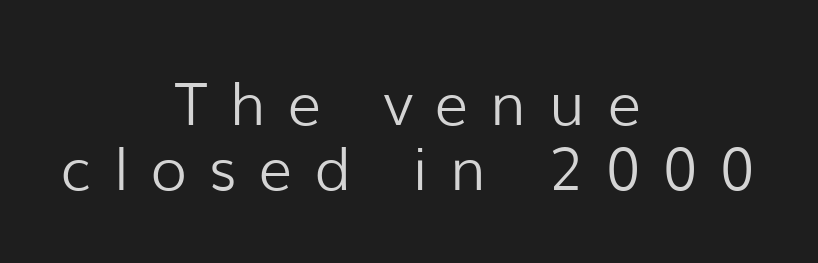
Q: Is the text bold? A: No.
Q: Is the text italic (slanted)? A: No, it is upright.
Q: Is the typeface a serif or a sans-serif typeface? A: Sans-serif.
Q: Is the text underlined? A: No.
Q: How is the paragraph aligned? A: Centered.
Q: Is the spacing between letters normal or unusually wide? A: Unusually wide.
Q: Is the spacing between lines tight, normal or loose? A: Tight.
Q: Width (condensed, normal, or wide)? A: Normal.
Q: Stroke contrast? A: Low.
Q: x-height? A: Medium.
Q: Monospaced? A: No.
